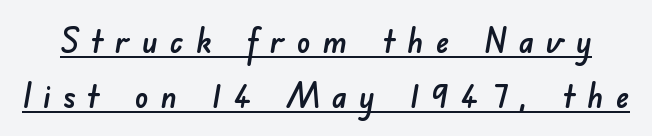
The image shows 34 px sans-serif type; set normal line spacing (1.62x), unusually wide letter spacing (+0.35 em), underlined; low stroke contrast and a small x-height.
